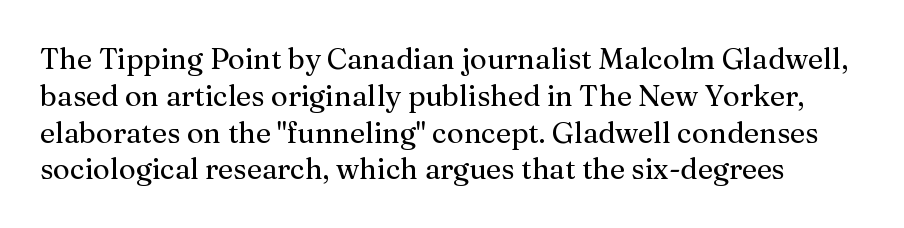
The image shows 29 px regular-weight serif type, upright; set normal line spacing (1.27x), normal letter spacing, not underlined; medium stroke contrast and a medium x-height.
